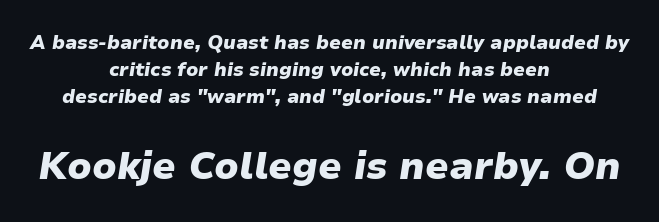
{"italic": "yes", "lean": "right", "slant_degrees": 9, "bold": "yes", "weight": "heavy", "width": "normal", "stroke_contrast": "low", "x_height": "medium", "monospaced": "no", "underline": "no", "align": "center", "line_spacing": "normal", "line_spacing_ratio": 1.41, "letter_spacing": "normal", "letter_spacing_em": 0.0, "larger_block": "second", "size_ratio": 2.0, "glyph_px": 38}
